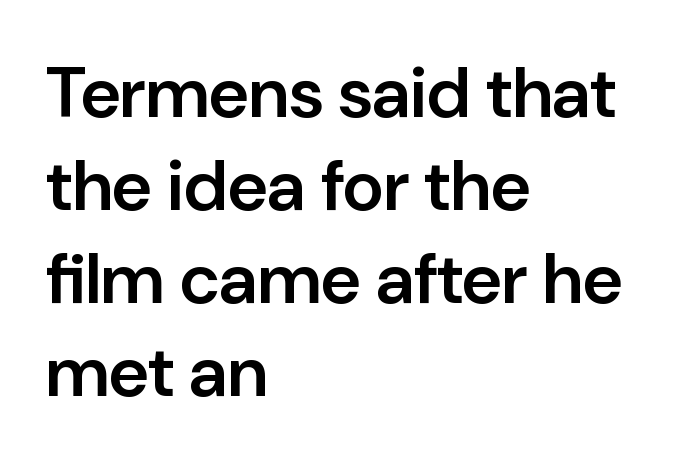
The image shows 71 px semibold sans-serif type, upright; set left-aligned, normal line spacing (1.31x), normal letter spacing, not underlined; low stroke contrast and a medium x-height.
